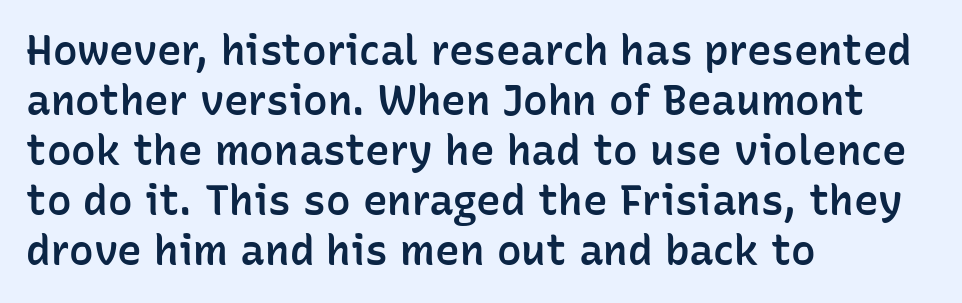
Moderately thickened strokes mark this as semibold type. Nothing sits at the stroke ends, so this counts as sans-serif. A typesetter would mark this as roman, not italic. The passage shown has conventional tracking throughout. Unmarked baselines from the first word to the last.
